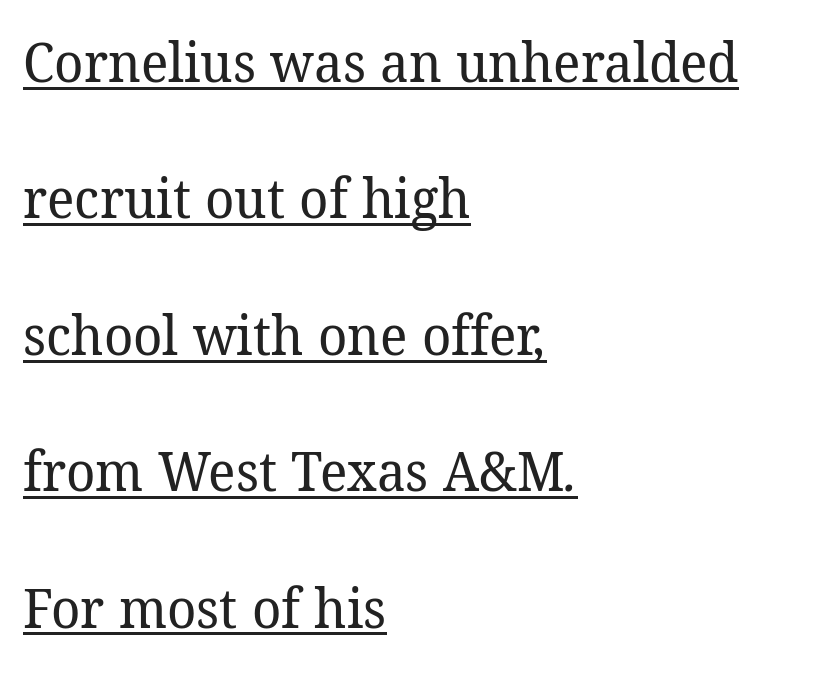
Q: Is the text bold? A: No.
Q: Is the typeface a serif or a sans-serif typeface? A: Serif.
Q: Is the text underlined? A: Yes.
Q: How is the paragraph aligned? A: Left-aligned.
Q: Is the spacing between letters normal or unusually wide? A: Normal.
Q: Is the spacing between lines tight, normal or loose? A: Loose.
Q: Width (condensed, normal, or wide)? A: Normal.
Q: Stroke contrast? A: Low.
Q: x-height? A: Medium.
Q: Monospaced? A: No.
